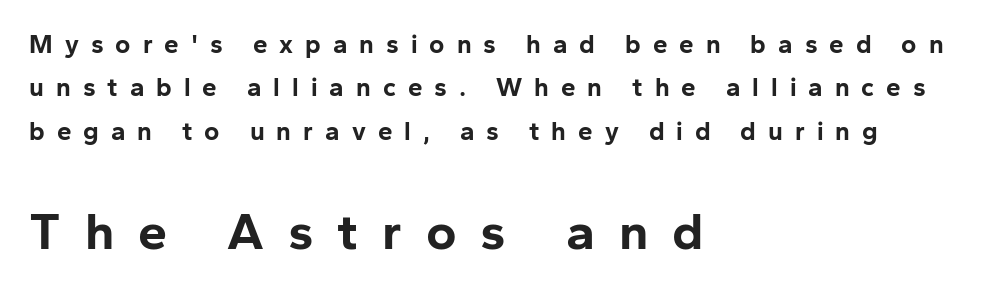
{"serif": "no", "italic": "no", "bold": "yes", "weight": "bold", "width": "normal", "stroke_contrast": "low", "x_height": "medium", "monospaced": "no", "underline": "no", "align": "left", "line_spacing": "normal", "line_spacing_ratio": 1.67, "letter_spacing": "wide", "letter_spacing_em": 0.46, "larger_block": "second", "size_ratio": 2.0, "glyph_px": 52}
